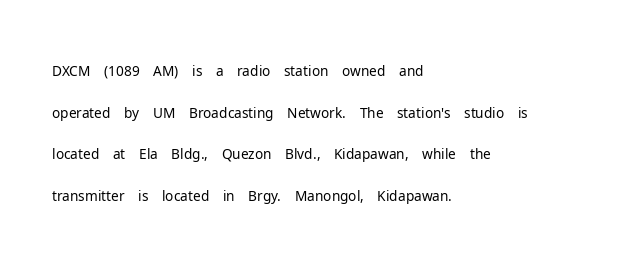
Q: Is the text bold? A: No.
Q: Is the text italic (slanted)? A: No, it is upright.
Q: Is the typeface a serif or a sans-serif typeface? A: Sans-serif.
Q: Is the text underlined? A: No.
Q: How is the paragraph aligned? A: Left-aligned.
Q: Is the spacing between letters normal or unusually wide? A: Normal.
Q: Is the spacing between lines tight, normal or loose? A: Normal.
Q: Width (condensed, normal, or wide)? A: Normal.
Q: Stroke contrast? A: Low.
Q: x-height? A: Medium.
Q: Monospaced? A: No.
